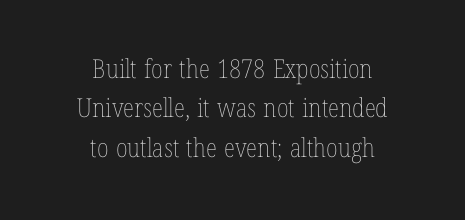
{"italic": "no", "bold": "no", "underline": "no", "align": "center", "line_spacing": "normal", "line_spacing_ratio": 1.51, "letter_spacing": "normal", "letter_spacing_em": 0.0, "glyph_px": 26}
